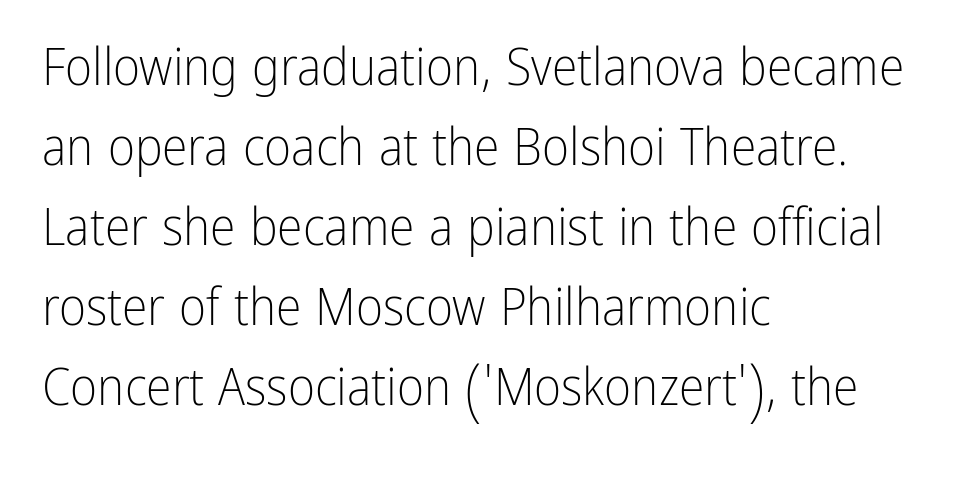
Check under the words: just untouched page. Line beginnings align vertically; line endings do not. Observe the ordinary spacing: letters are neighbours, not strangers. Regarding leading, the lines here are spaced in the standard way.
